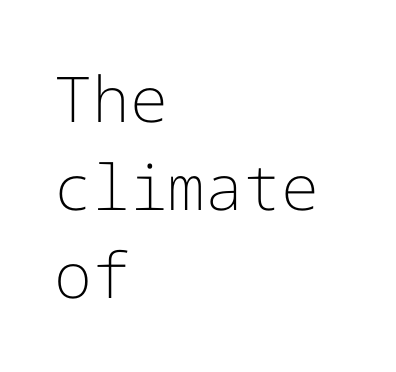
Posture: upright roman. I'd call this a sans setting — the letters go barefoot. Normally led — the rows are evenly, conventionally spaced. On a weight scale, this lands at 450 or below.
